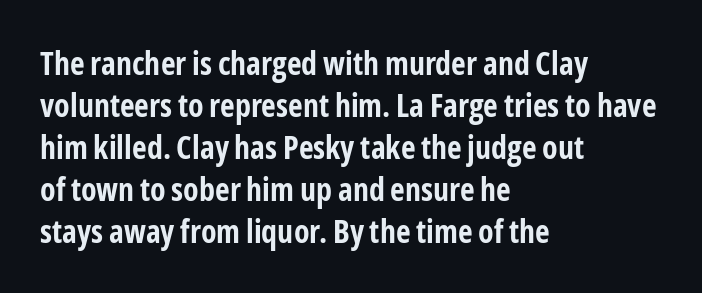
The image shows 32 px bold, condensed sans-serif type, upright; set left-aligned, normal line spacing (1.31x), normal letter spacing, not underlined; low stroke contrast and a medium x-height.
